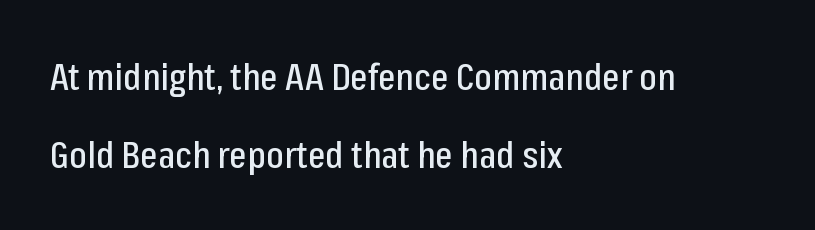
Line beginnings align vertically; line endings do not. The specimen reads as upright at a glance. Clear beneath every line of the passage. Nothing unusual about the tracking: characters are spaced as the font intends. The block of text is sparse from top to bottom, with ample space between rows.
